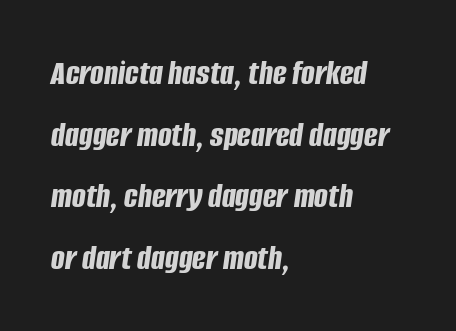
Q: Is the text bold? A: Yes.
Q: Is the text italic (slanted)? A: Yes, it leans right by about 8 degrees.
Q: Is the text underlined? A: No.
Q: How is the paragraph aligned? A: Left-aligned.
Q: Is the spacing between letters normal or unusually wide? A: Normal.
Q: Width (condensed, normal, or wide)? A: Condensed.
Q: Stroke contrast? A: Low.
Q: x-height? A: Large.
Q: Monospaced? A: No.
